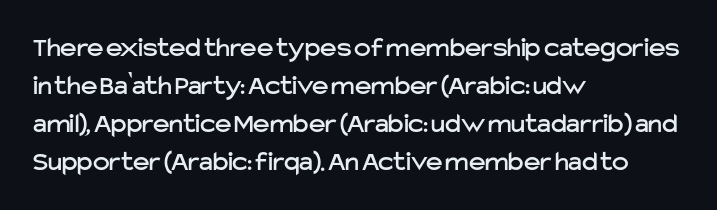
The image shows 28 px sans-serif type, upright; set left-aligned, normal line spacing (1.36x), normal letter spacing, not underlined; low stroke contrast and a medium x-height.
